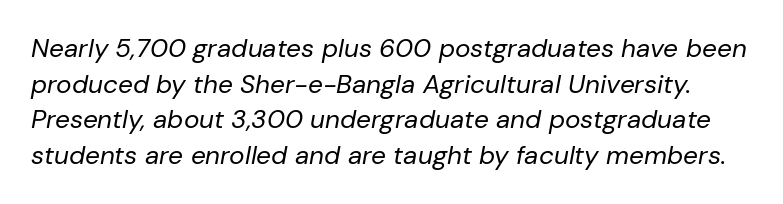
{"italic": "yes", "lean": "right", "slant_degrees": 10, "bold": "no", "underline": "no", "line_spacing": "normal", "line_spacing_ratio": 1.37, "letter_spacing": "normal", "letter_spacing_em": 0.0, "glyph_px": 26}
